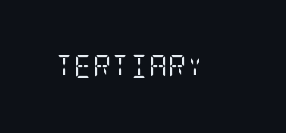
The type is set solid horizontally, with unmodified tracking. Words float on clear page, feet unadorned. A quiet, ordinary-to-light weight characterises the typeface. The type sits square on the baseline with zero lean.
